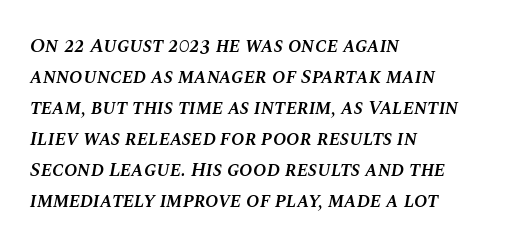
Q: Is the text bold? A: Semi-bold.
Q: Is the text italic (slanted)? A: Yes, it leans right by about 10 degrees.
Q: Is the text underlined? A: No.
Q: How is the paragraph aligned? A: Left-aligned.
Q: Is the spacing between letters normal or unusually wide? A: Normal.
Q: Is the spacing between lines tight, normal or loose? A: Normal.
